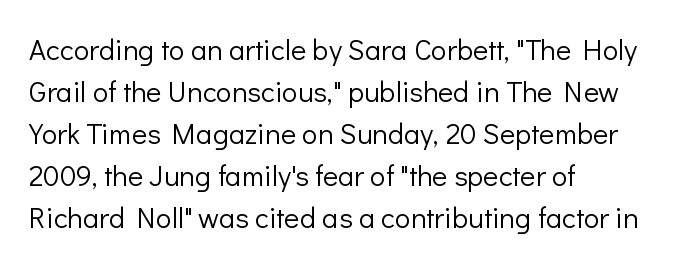
The image shows 29 px light sans-serif type, upright; set left-aligned, normal line spacing (1.45x), normal letter spacing, not underlined; low stroke contrast and a medium x-height.
